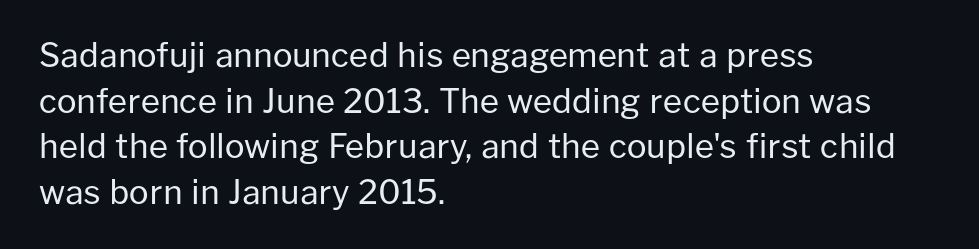
The image shows 33 px regular-weight sans-serif type, upright; set left-aligned, normal line spacing (1.38x), normal letter spacing, not underlined; low stroke contrast and a medium x-height.
